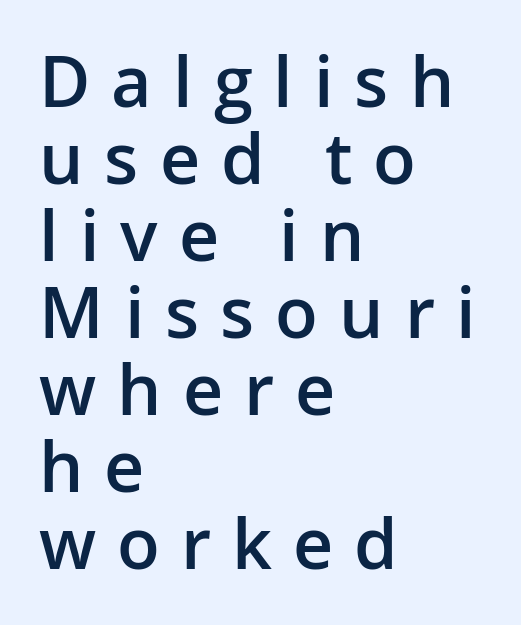
The image shows 70 px semibold sans-serif type, upright; set left-aligned, tight line spacing (1.1x), unusually wide letter spacing (+0.3 em), not underlined; low stroke contrast and a medium x-height.
